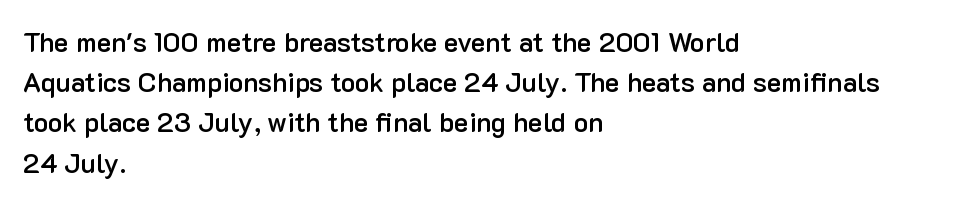
The image shows 27 px text type, upright; set left-aligned, normal line spacing (1.49x), normal letter spacing, not underlined.
